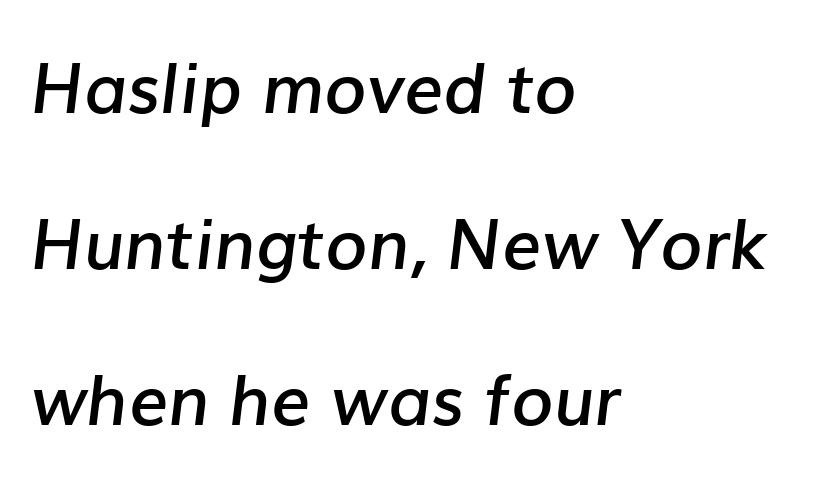
The image shows 69 px semibold type, italic (leaning right); set left-aligned, loose line spacing (2.26x), normal letter spacing, not underlined; low stroke contrast and a medium x-height.
